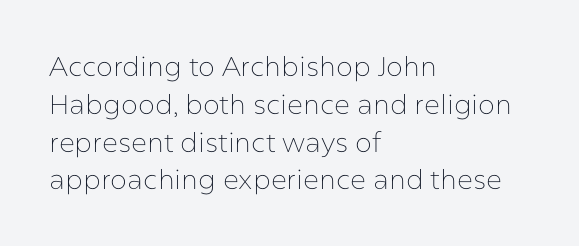
Short note: letters normally spaced. These lines are set flush left with a ragged right edge. The passage shown is not bold in any degree. Rows of type keep a routine distance in the vertical direction. This is the regular roman posture of the typeface.
